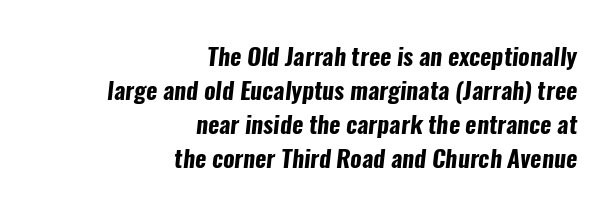
The image shows 24 px bold type; set right-aligned, normal line spacing (1.42x), normal letter spacing, not underlined.
